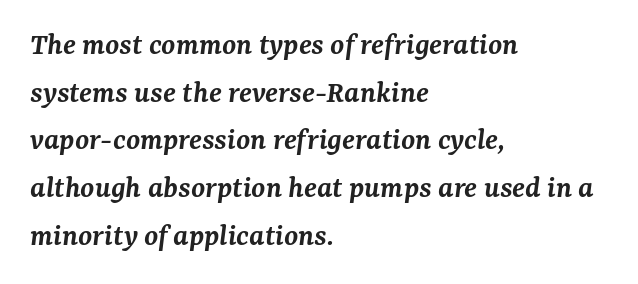
Q: Is the text bold? A: Semi-bold.
Q: Is the text italic (slanted)? A: Yes, it leans right by about 7 degrees.
Q: Is the typeface a serif or a sans-serif typeface? A: Serif.
Q: Is the text underlined? A: No.
Q: How is the paragraph aligned? A: Left-aligned.
Q: Is the spacing between letters normal or unusually wide? A: Normal.
Q: Is the spacing between lines tight, normal or loose? A: Normal.
Q: Width (condensed, normal, or wide)? A: Normal.
Q: Stroke contrast? A: Medium.
Q: x-height? A: Medium.
Q: Monospaced? A: No.
